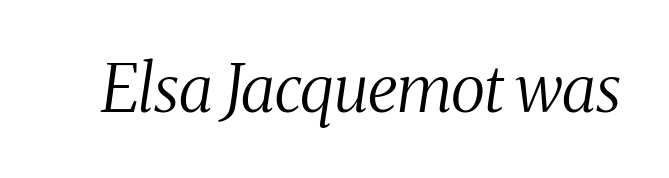
Q: Is the text bold? A: No.
Q: Is the text italic (slanted)? A: Yes, it leans right by about 8 degrees.
Q: Is the typeface a serif or a sans-serif typeface? A: Serif.
Q: Is the text underlined? A: No.
Q: Is the spacing between letters normal or unusually wide? A: Normal.
Q: Width (condensed, normal, or wide)? A: Condensed.
Q: Stroke contrast? A: Medium.
Q: x-height? A: Medium.
Q: Monospaced? A: No.
